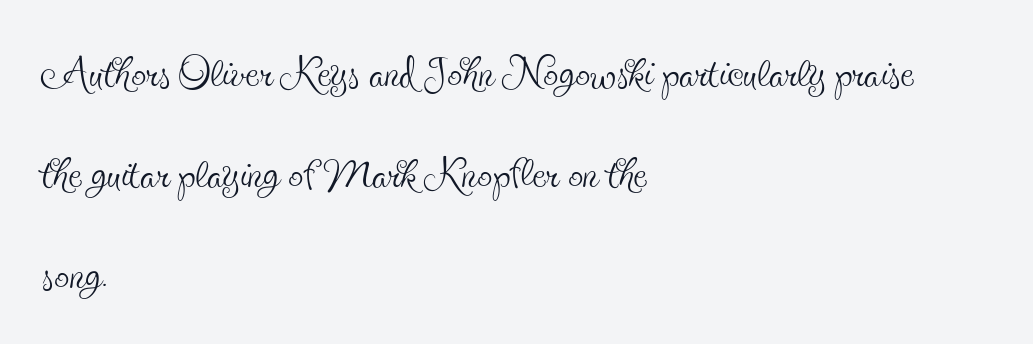
The image shows 60 px thin, condensed serif type; set left-aligned, normal line spacing (1.68x), normal letter spacing, not underlined; a small x-height.
